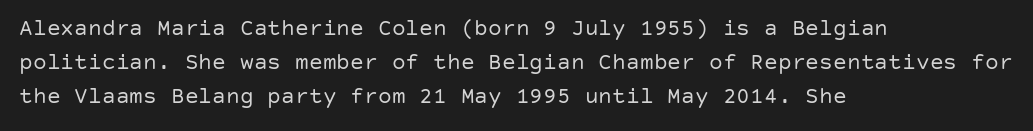
The type sits square on the baseline with zero lean. Stem width sits at or under what a default text font uses. Horizontally, the lines are justified to the leading edge only. This sample keeps an unexceptional amount of space between lines. The space beneath each line is pristine and unruled. There is no visible air inserted between adjacent glyphs.
